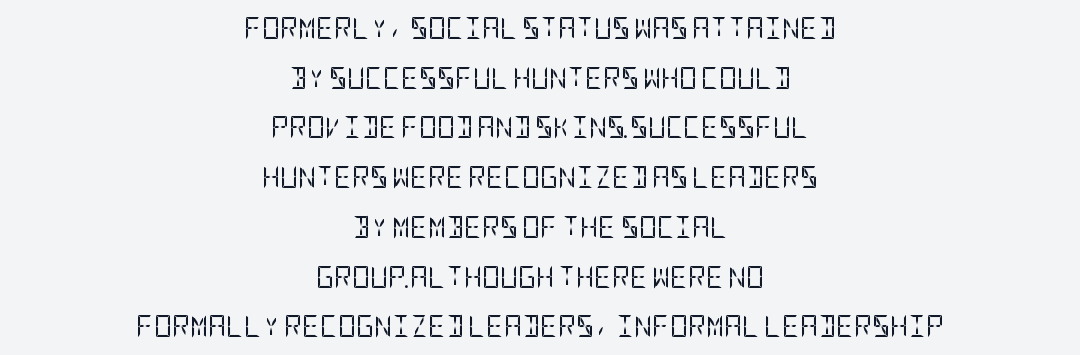
The image shows 22 px text type, upright; set centered, loose line spacing (2.26x), normal letter spacing, not underlined.
